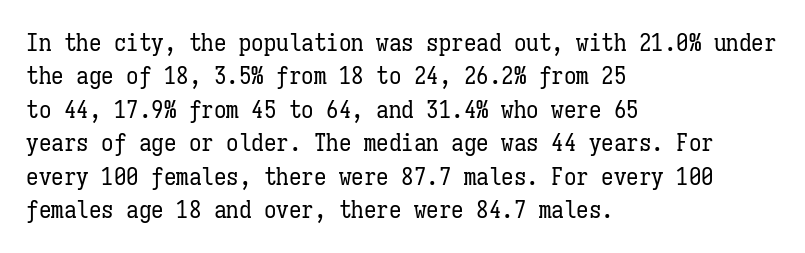
Q: Is the text bold? A: No.
Q: Is the text italic (slanted)? A: No, it is upright.
Q: Is the text underlined? A: No.
Q: How is the paragraph aligned? A: Left-aligned.
Q: Is the spacing between letters normal or unusually wide? A: Normal.
Q: Is the spacing between lines tight, normal or loose? A: Normal.
